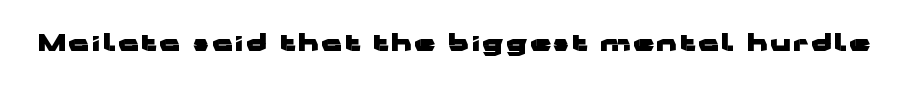
Q: Is the text bold? A: Yes.
Q: Is the text italic (slanted)? A: No, it is upright.
Q: Is the text underlined? A: No.
